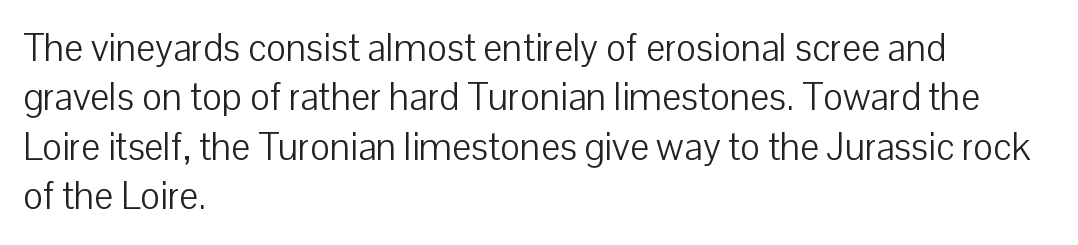
The image shows 38 px light sans-serif type, upright; set left-aligned, normal line spacing (1.3x), normal letter spacing, not underlined; low stroke contrast and a medium x-height.
